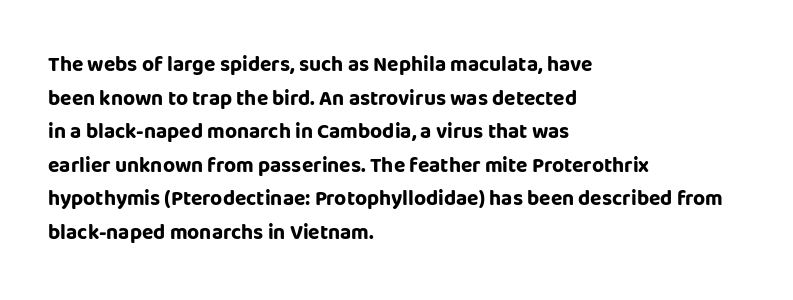
This sample uses plain, unmodified letter spacing. The lines are quadded left. If you measured baseline to baseline, you'd find a middling distance. A dark, heavy texture on the line: the type is bold. Unmarked baselines from the first word to the last.
